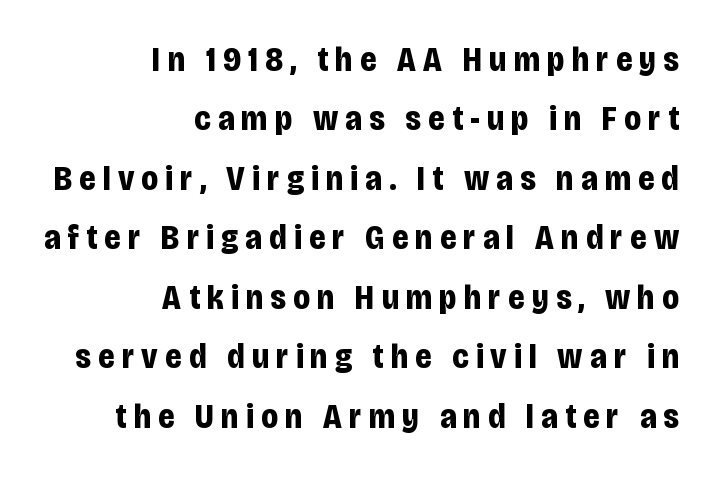
Layout note: lines flush right. The specimen reads as upright at a glance. Varying glyph widths throughout — classic text-font behaviour. The glyphs have the mass of a bold cut. Type without underlining. Tracking here is generous; glyphs stand well apart from one another.
